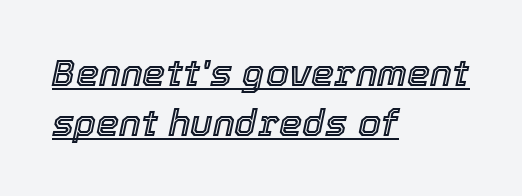
Italic: yes, the glyphs are oblique. Beneath each row of characters lies a ruled line. Where is the straight margin? On the left. The passage shown is typed in a proportional face where columns would drift.
